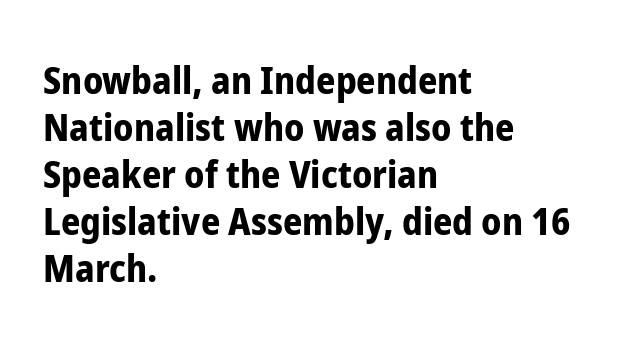
The image shows 38 px bold, condensed sans-serif type, upright; set left-aligned, line spacing 1.24x, normal letter spacing, not underlined; low stroke contrast and a medium x-height.
